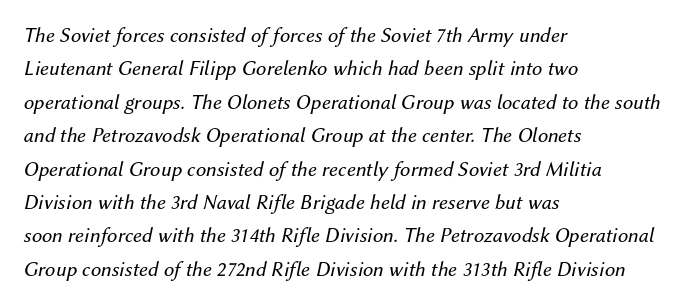
Q: Is the text bold? A: No.
Q: Is the text italic (slanted)? A: Yes, it leans right by about 12 degrees.
Q: Is the text underlined? A: No.
Q: How is the paragraph aligned? A: Left-aligned.
Q: Is the spacing between letters normal or unusually wide? A: Normal.
Q: Is the spacing between lines tight, normal or loose? A: Normal.
